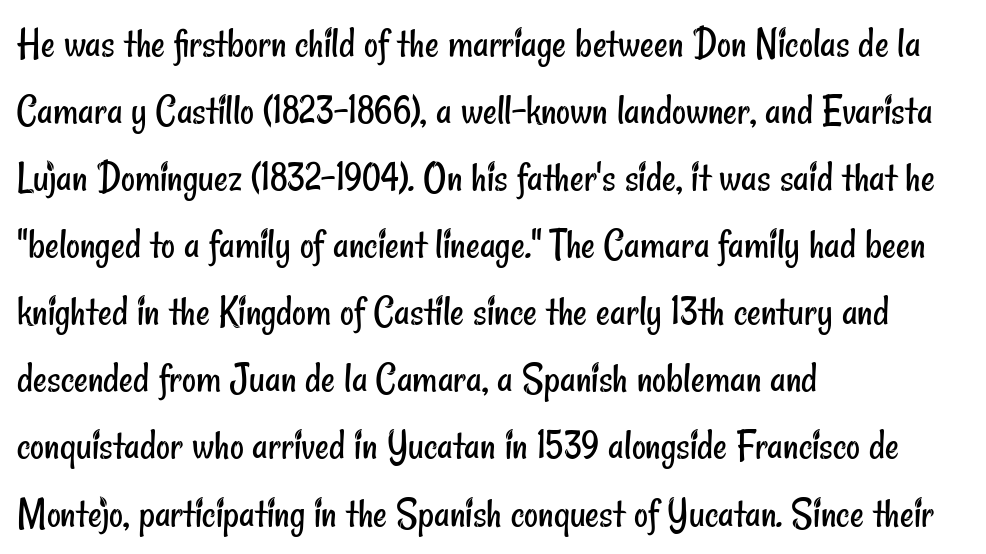
Q: Is the text bold? A: No.
Q: Is the typeface a serif or a sans-serif typeface? A: Sans-serif.
Q: Is the text underlined? A: No.
Q: How is the paragraph aligned? A: Left-aligned.
Q: Is the spacing between letters normal or unusually wide? A: Normal.
Q: Is the spacing between lines tight, normal or loose? A: Normal.
Q: Width (condensed, normal, or wide)? A: Condensed.
Q: Stroke contrast? A: Low.
Q: x-height? A: Small.
Q: Monospaced? A: No.
